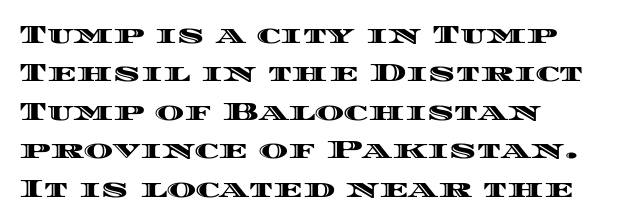
{"italic": "no", "underline": "no", "align": "left", "line_spacing": "normal", "line_spacing_ratio": 1.54, "letter_spacing": "normal", "letter_spacing_em": 0.0, "glyph_px": 25}
